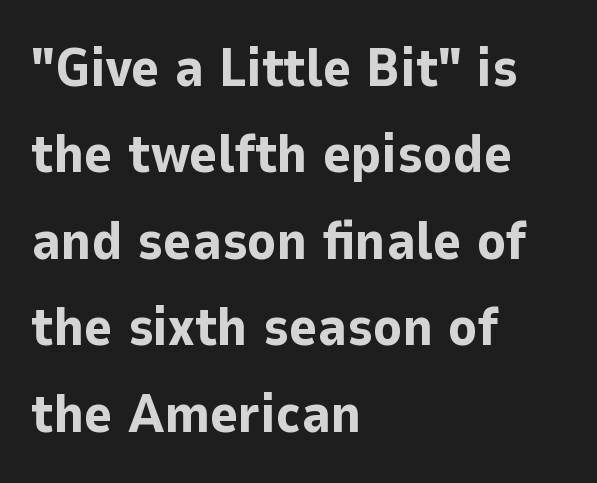
The image shows 54 px bold sans-serif type, upright; set left-aligned, normal line spacing (1.6x), normal letter spacing, not underlined; low stroke contrast and a medium x-height.
